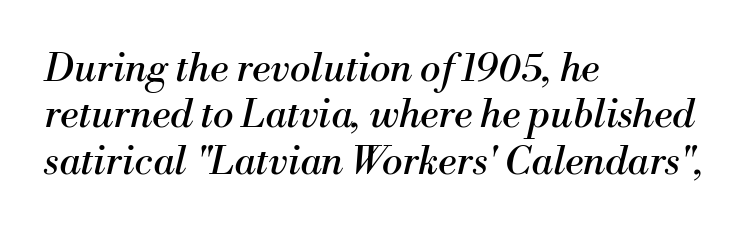
Caption: face not bold, strokes unweighted. Yep, those are serifs on the letters. Each line starts at the same left margin while the right side varies. No extra tracking has been applied to these lines. You could not count columns in this text — the font is proportionally spaced. Has an underline been added? It has not.
